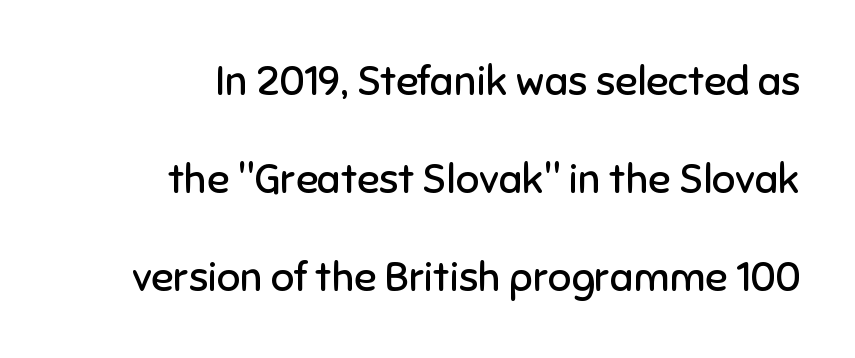
Summary of weight: not heavy and not bold. These lines are composed in type without serifs. Italic? Not at all — the glyphs are vertical. A bare baseline throughout the passage.
